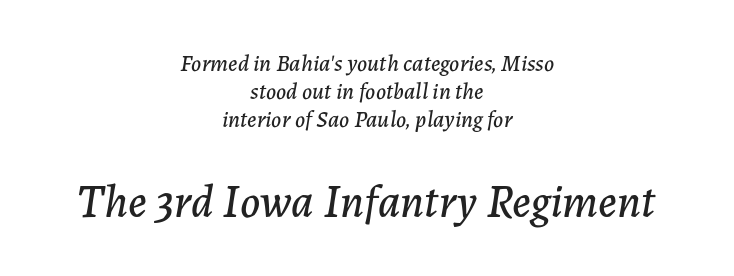
Q: Is the text italic (slanted)? A: Yes, it leans right by about 7 degrees.
Q: Is the text underlined? A: No.
Q: How is the paragraph aligned? A: Centered.
Q: Is the spacing between letters normal or unusually wide? A: Normal.
Q: Which block of text is set in a larger size, the first (top) or the second (bottom)? A: The second (bottom) one.
Q: Width (condensed, normal, or wide)? A: Normal.
Q: Stroke contrast? A: Low.
Q: x-height? A: Medium.
Q: Monospaced? A: No.
